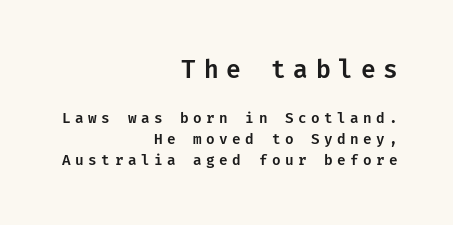
Q: Is the text italic (slanted)? A: No, it is upright.
Q: Is the text underlined? A: No.
Q: How is the paragraph aligned? A: Right-aligned.
Q: Is the spacing between letters normal or unusually wide? A: Unusually wide.
Q: Is the spacing between lines tight, normal or loose? A: Normal.
Q: Which block of text is set in a larger size, the first (top) or the second (bottom)? A: The first (top) one.
